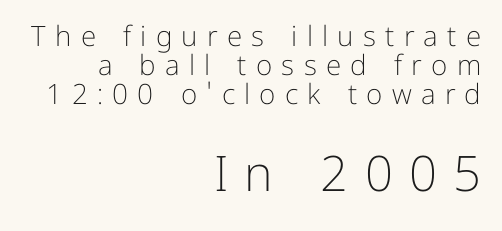
Do the letters lean? They stand straight. Character size in the trailing block exceeds that of the leading block. Anything drawn beneath the words? Only blank space. The lines in this sample share a right terminus and differ only in where they begin. The weight tops out at a normal text grade. Proportional: the letters do not fall into vertical columns.
